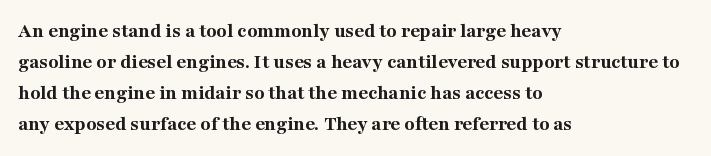
These lines keep a tight, regular rhythm from letter to letter. The typesetting leans heavy: a genuine bold. Line beginnings align vertically; line endings do not. If you drew a line through each stem, it would be perfectly vertical. Letters rest on an invisible, unmarked baseline.
